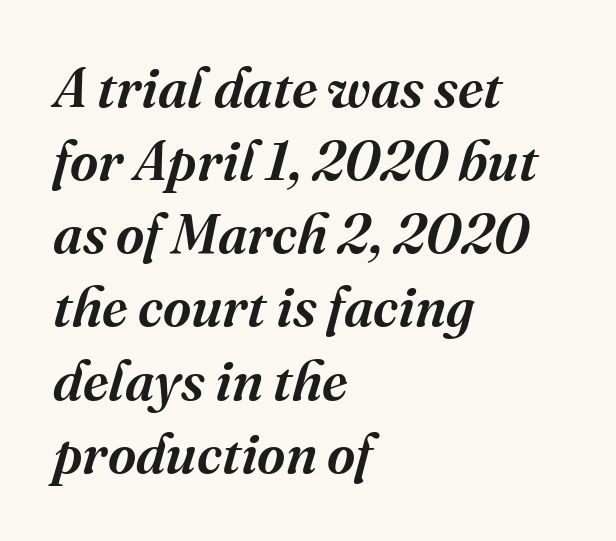
The passage shown is typed in a proportional face where columns would drift. Serifs: yes, visible at the terminals of the letterforms. Does the weight exceed regular? Yes, but only to semibold. This rendering features lettering with no underline. The horizontal fit of the characters is conventional and even. Compared with ordinary roman type, these characters are visibly tilted.
